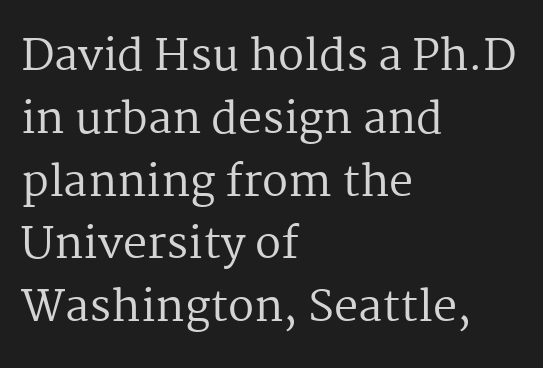
Q: Is the text bold? A: No.
Q: Is the text italic (slanted)? A: No, it is upright.
Q: Is the typeface a serif or a sans-serif typeface? A: Serif.
Q: Is the text underlined? A: No.
Q: How is the paragraph aligned? A: Left-aligned.
Q: Is the spacing between letters normal or unusually wide? A: Normal.
Q: Is the spacing between lines tight, normal or loose? A: Normal.
Q: Width (condensed, normal, or wide)? A: Normal.
Q: Stroke contrast? A: Medium.
Q: x-height? A: Medium.
Q: Monospaced? A: No.
